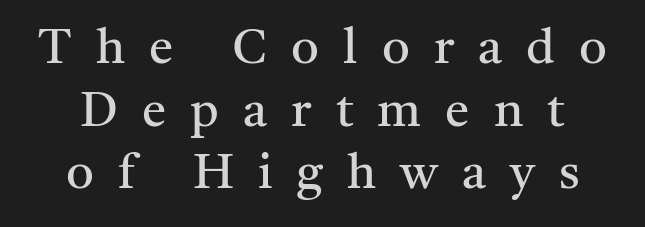
The space beneath each line is pristine and unruled. A quiet, ordinary-to-light weight characterises the typeface. The space between consecutive lines is moderate. Is this a sans? No — the strokes have serifs. These lines were composed using upright roman letters. The face used here is proportionally spaced, like ordinary book or web type.
